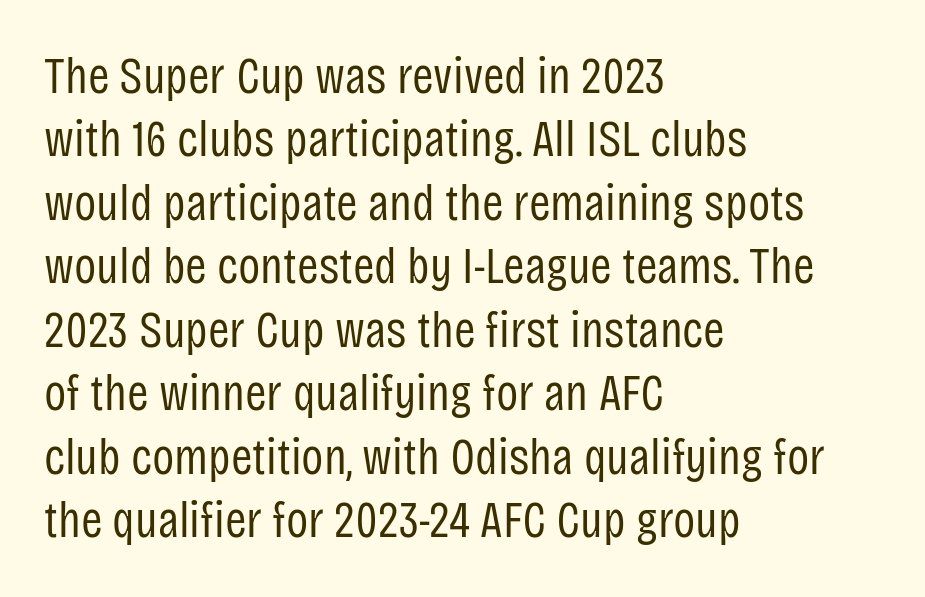
The image shows 52 px regular-weight, condensed sans-serif type, upright; set left-aligned, line spacing 1.22x, normal letter spacing, not underlined; low stroke contrast and a large x-height.
